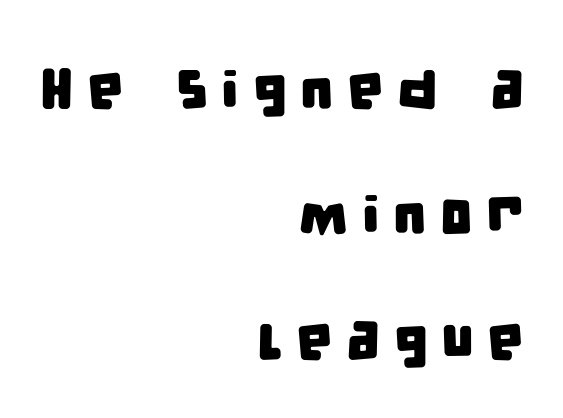
{"serif": "no", "width": "condensed", "stroke_contrast": "low", "x_height": "large", "monospaced": "no", "underline": "no", "align": "right", "line_spacing": "loose", "line_spacing_ratio": 2.16, "letter_spacing": "wide", "letter_spacing_em": 0.23, "glyph_px": 58}
